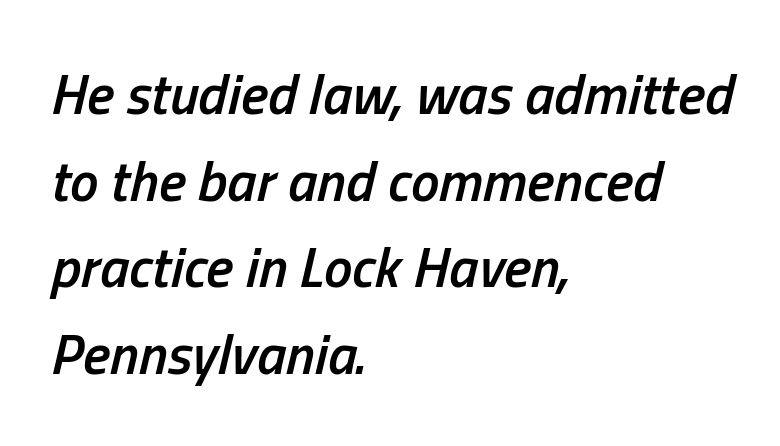
{"italic": "yes", "lean": "right", "slant_degrees": 13, "bold": "semi", "weight": "semibold", "width": "condensed", "stroke_contrast": "low", "x_height": "medium", "monospaced": "no", "underline": "no", "align": "left", "line_spacing": "normal", "line_spacing_ratio": 1.52, "letter_spacing": "normal", "letter_spacing_em": 0.0, "glyph_px": 57}
